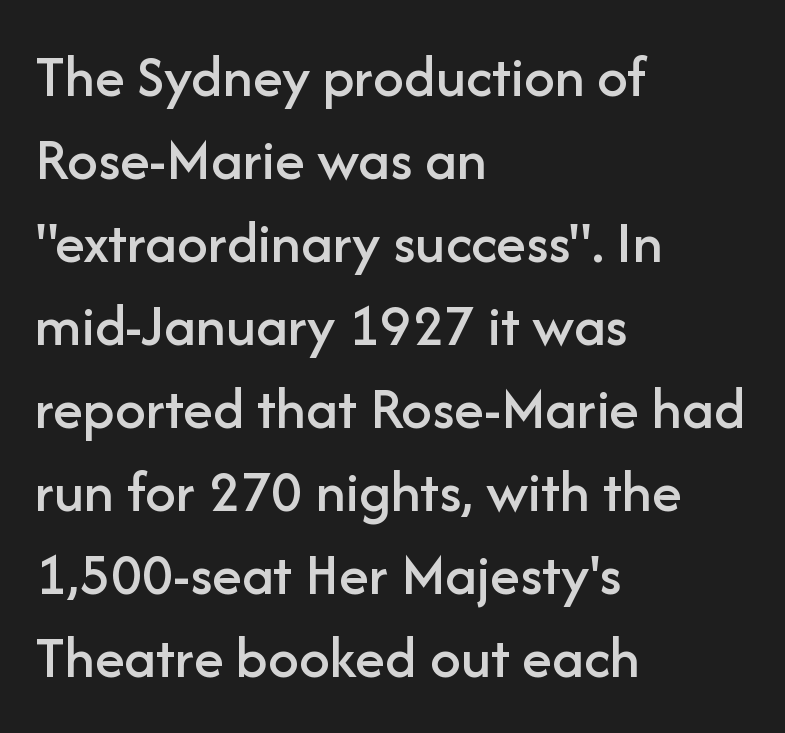
Q: Is the text italic (slanted)? A: No, it is upright.
Q: Is the typeface a serif or a sans-serif typeface? A: Sans-serif.
Q: Is the text underlined? A: No.
Q: How is the paragraph aligned? A: Left-aligned.
Q: Is the spacing between letters normal or unusually wide? A: Normal.
Q: Is the spacing between lines tight, normal or loose? A: Normal.
Q: Width (condensed, normal, or wide)? A: Normal.
Q: Stroke contrast? A: Low.
Q: x-height? A: Medium.
Q: Monospaced? A: No.
